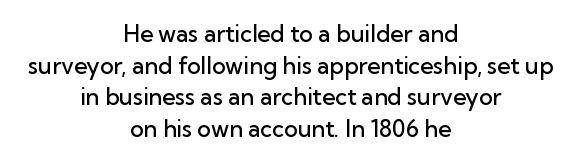
The image shows 23 px text type, upright; set centered, normal line spacing (1.37x), normal letter spacing, not underlined.
